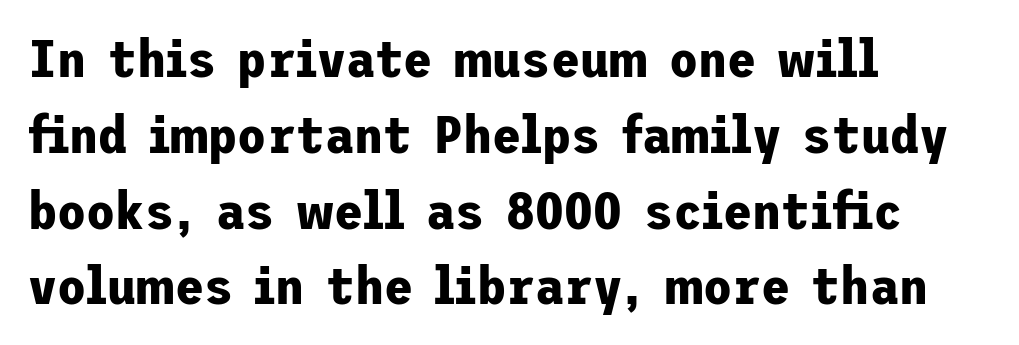
The image shows 53 px bold sans-serif type, upright; set left-aligned, normal line spacing (1.43x), normal letter spacing, not underlined; low stroke contrast and a medium x-height.
